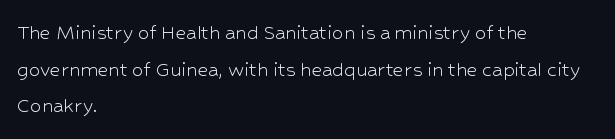
{"italic": "no", "bold": "no", "underline": "no", "align": "left", "line_spacing": "normal", "line_spacing_ratio": 1.59, "letter_spacing": "normal", "letter_spacing_em": 0.0, "glyph_px": 23}
